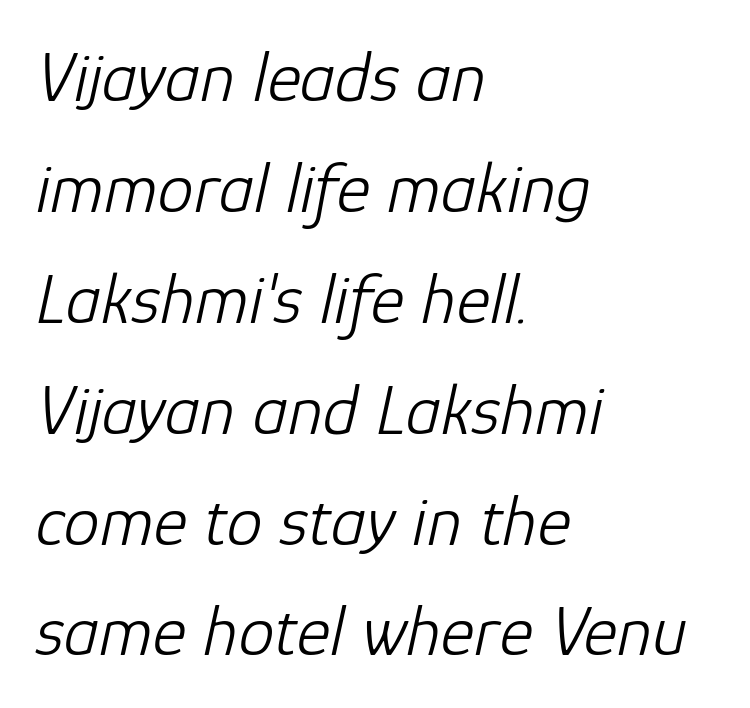
Q: Is the text bold? A: No.
Q: Is the text italic (slanted)? A: Yes, it leans right by about 12 degrees.
Q: Is the text underlined? A: No.
Q: How is the paragraph aligned? A: Left-aligned.
Q: Is the spacing between letters normal or unusually wide? A: Normal.
Q: Is the spacing between lines tight, normal or loose? A: Normal.
Q: Width (condensed, normal, or wide)? A: Normal.
Q: Stroke contrast? A: Low.
Q: x-height? A: Medium.
Q: Monospaced? A: No.
